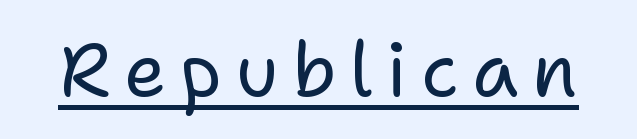
Q: Is the text bold? A: No.
Q: Is the text italic (slanted)? A: No, it is upright.
Q: Is the typeface a serif or a sans-serif typeface? A: Sans-serif.
Q: Is the text underlined? A: Yes.
Q: Width (condensed, normal, or wide)? A: Normal.
Q: Stroke contrast? A: Low.
Q: x-height? A: Medium.
Q: Monospaced? A: No.
